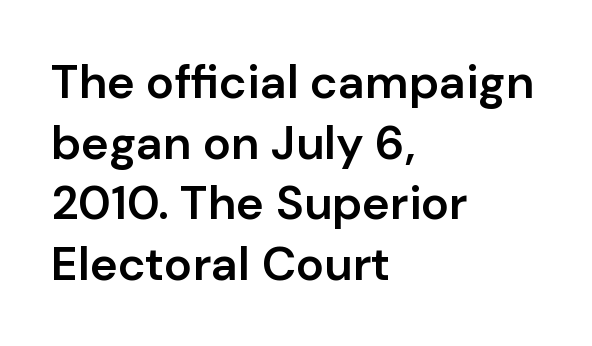
You could not count columns in this text — the font is proportionally spaced. Any mark beneath the type? The region is blank. Do the letters lean? They stand straight. Honestly, the letter spacing is just normal — you wouldn't notice it. Casual observation: everything's shoved over to the left. In terms of leading, this rendering sits right in the middle.
